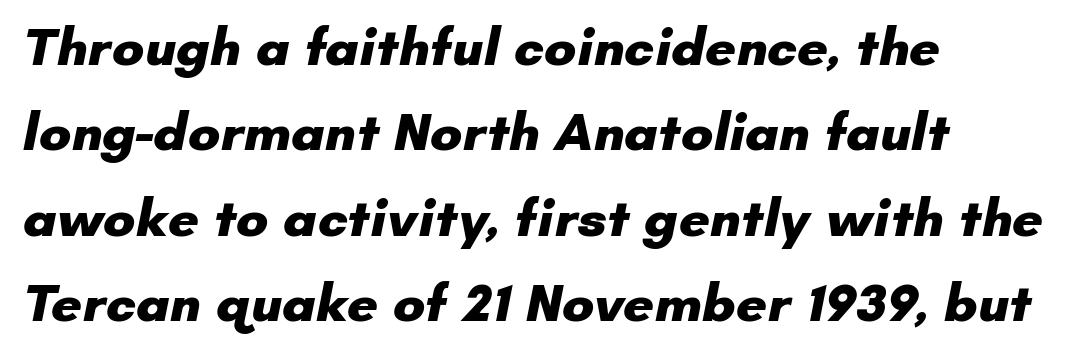
The image shows 54 px heavy sans-serif type; set left-aligned, normal line spacing (1.58x), normal letter spacing, not underlined; low stroke contrast and a small x-height.
